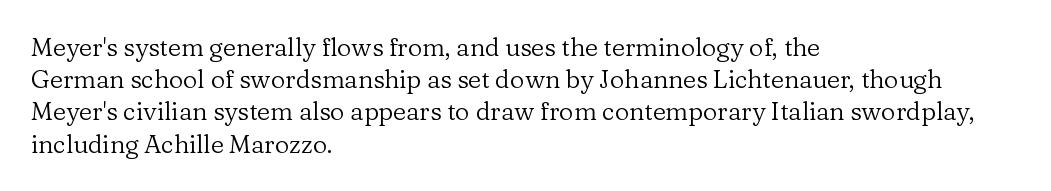
Q: Is the text bold? A: No.
Q: Is the text italic (slanted)? A: No, it is upright.
Q: Is the text underlined? A: No.
Q: How is the paragraph aligned? A: Left-aligned.
Q: Is the spacing between letters normal or unusually wide? A: Normal.
Q: Is the spacing between lines tight, normal or loose? A: Normal.
